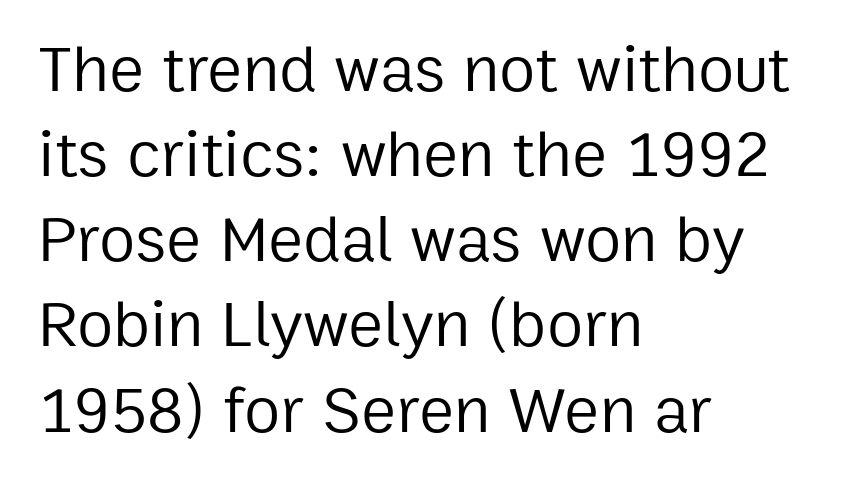
{"serif": "no", "italic": "no", "bold": "no", "weight": "regular", "width": "normal", "stroke_contrast": "low", "x_height": "medium", "monospaced": "no", "underline": "no", "align": "left", "line_spacing": "normal", "line_spacing_ratio": 1.29, "letter_spacing": "normal", "letter_spacing_em": 0.0, "glyph_px": 66}
